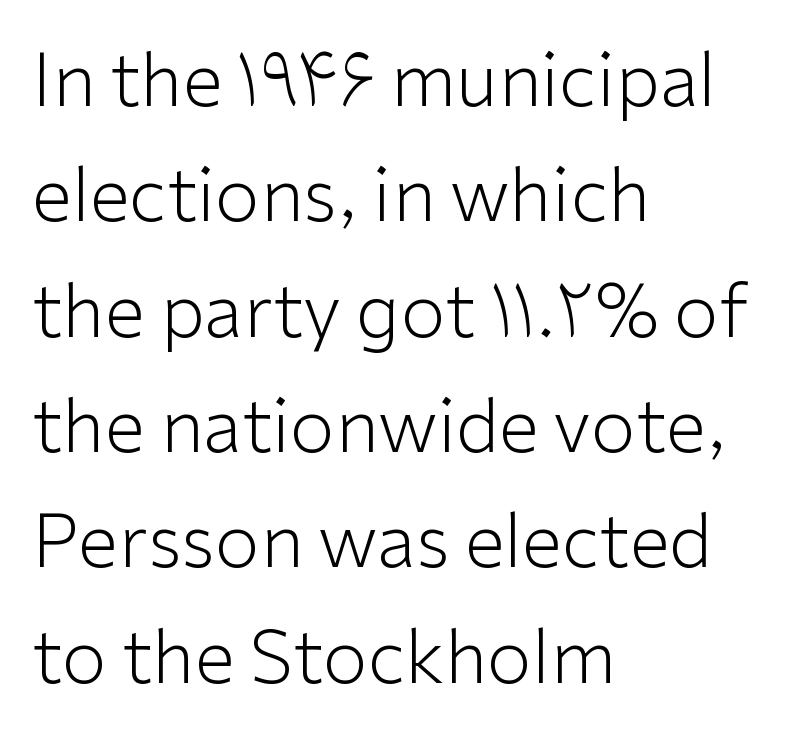
{"serif": "no", "italic": "no", "bold": "no", "weight": "light", "width": "normal", "stroke_contrast": "low", "x_height": "medium", "monospaced": "no", "underline": "no", "align": "left", "line_spacing": "normal", "line_spacing_ratio": 1.58, "letter_spacing": "normal", "letter_spacing_em": 0.0, "glyph_px": 73}
